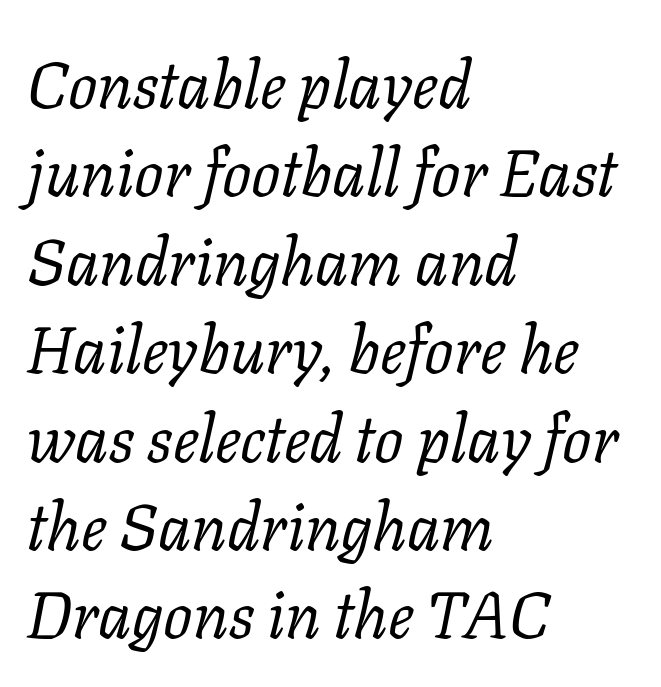
Style check: oblique. The letterforms sit shoulder to shoulder at normal distance. Look at the bottom of the vertical strokes: they flare into serifs here. The letters advance in unequal steps, a hallmark of proportional type. Which margin do the lines hug? The left one — the right edge is uneven. Baseline-to-baseline distance is the conventional proportion of letter height.
